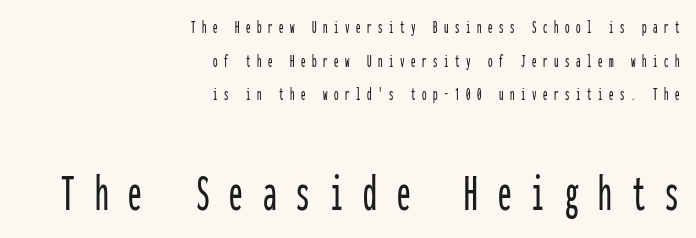
This is the regular roman posture of the typeface. The letters are spread apart with noticeably loose tracking. Descenders are the only things crossing below the line. Here the designer chose a console-style face with uniform glyph widths. Alignment: flush right.
